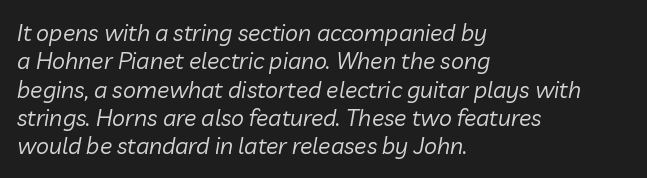
Q: Is the text bold? A: No.
Q: Is the text italic (slanted)? A: Yes, it leans right by about 10 degrees.
Q: Is the text underlined? A: No.
Q: How is the paragraph aligned? A: Left-aligned.
Q: Is the spacing between letters normal or unusually wide? A: Normal.
